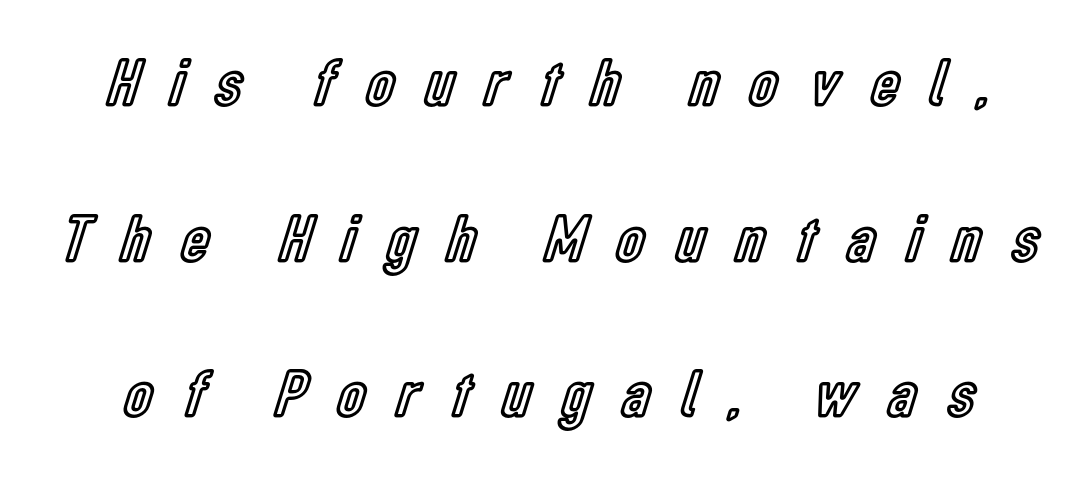
Q: Is the text italic (slanted)? A: Yes.
Q: Is the text underlined? A: No.
Q: Is the spacing between letters normal or unusually wide? A: Unusually wide.
Q: Is the spacing between lines tight, normal or loose? A: Loose.
Q: Width (condensed, normal, or wide)? A: Condensed.
Q: x-height? A: Medium.
Q: Monospaced? A: No.
